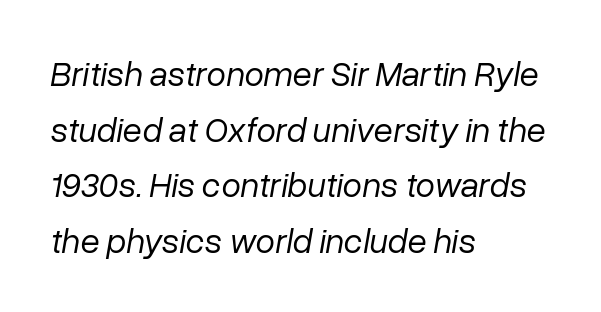
{"italic": "yes", "lean": "right", "slant_degrees": 10, "bold": "no", "weight": "regular", "width": "normal", "stroke_contrast": "low", "x_height": "medium", "monospaced": "no", "underline": "no", "align": "left", "line_spacing": "normal", "line_spacing_ratio": 1.59, "letter_spacing": "normal", "letter_spacing_em": 0.0, "glyph_px": 35}
